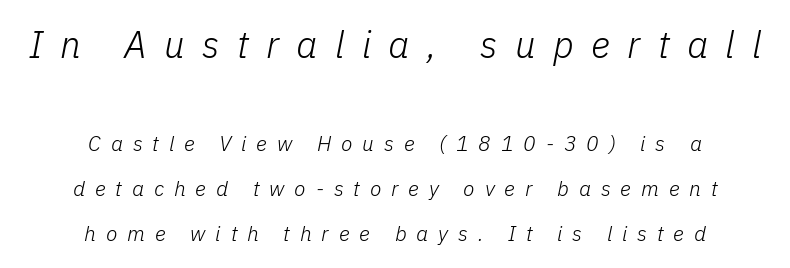
The horizontal fit of the characters is loose and conspicuously gappy. Which chunk is bigger? The first one — the top block dwarfs the bottom. Summary of vertical rhythm: relaxed, with wide interline spacing. Rendered with sloped, italic letterforms. Reading down the block, each line starts at a different indent, mirrored at its end.
